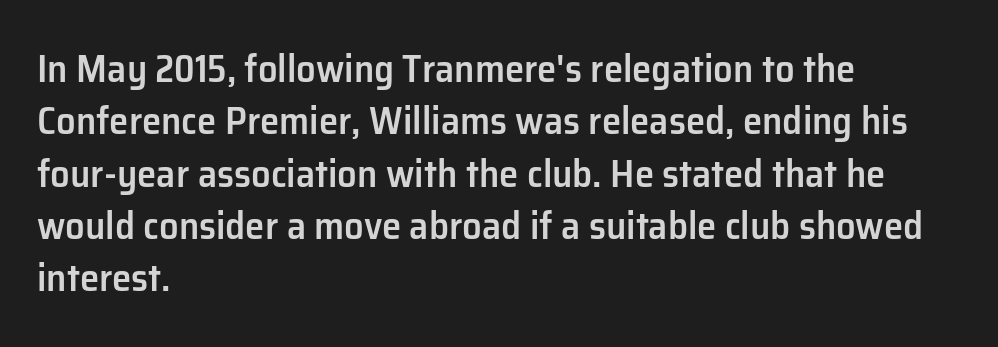
Q: Is the text bold? A: Semi-bold.
Q: Is the text italic (slanted)? A: No, it is upright.
Q: Is the typeface a serif or a sans-serif typeface? A: Sans-serif.
Q: Is the text underlined? A: No.
Q: How is the paragraph aligned? A: Left-aligned.
Q: Is the spacing between letters normal or unusually wide? A: Normal.
Q: Is the spacing between lines tight, normal or loose? A: Normal.
Q: Width (condensed, normal, or wide)? A: Normal.
Q: Stroke contrast? A: Low.
Q: x-height? A: Medium.
Q: Monospaced? A: No.
